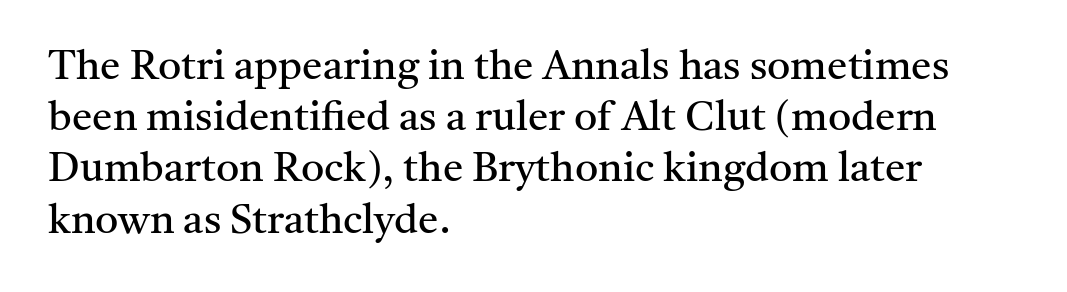
{"serif": "yes", "italic": "no", "bold": "no", "weight": "regular", "width": "normal", "stroke_contrast": "medium", "x_height": "medium", "monospaced": "no", "underline": "no", "align": "left", "line_spacing": "normal", "line_spacing_ratio": 1.25, "letter_spacing": "normal", "letter_spacing_em": 0.0, "glyph_px": 41}
